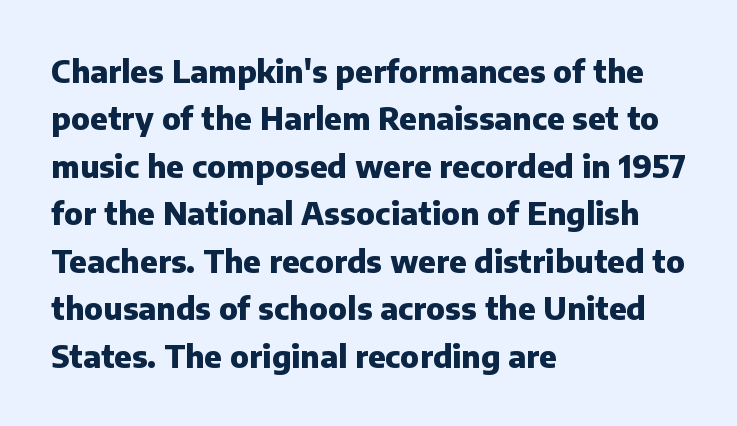
The image shows 31 px heavy sans-serif type, upright; set left-aligned, normal line spacing (1.53x), normal letter spacing, not underlined; low stroke contrast and a medium x-height.
